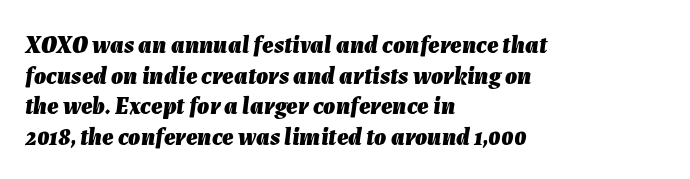
The image shows 24 px bold type, italic (leaning right); set left-aligned, normal line spacing (1.28x), normal letter spacing, not underlined.
